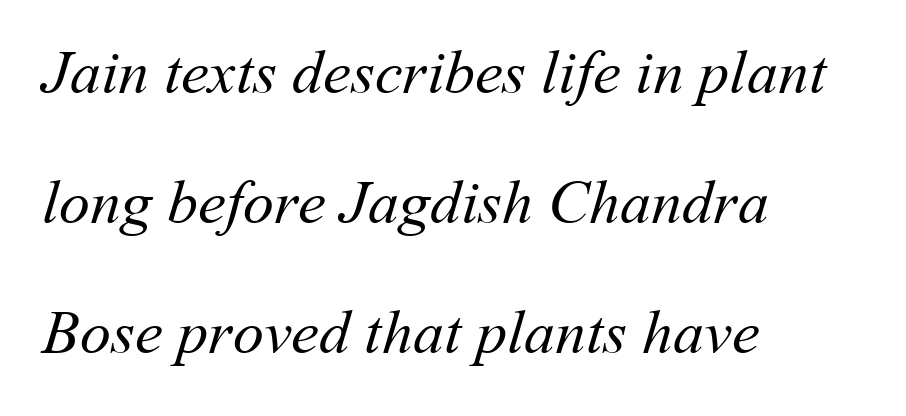
{"bold": "no", "weight": "regular", "width": "normal", "stroke_contrast": "medium", "x_height": "medium", "monospaced": "no", "underline": "no", "align": "left", "line_spacing": "loose", "line_spacing_ratio": 2.1, "letter_spacing": "normal", "letter_spacing_em": 0.0, "glyph_px": 62}
